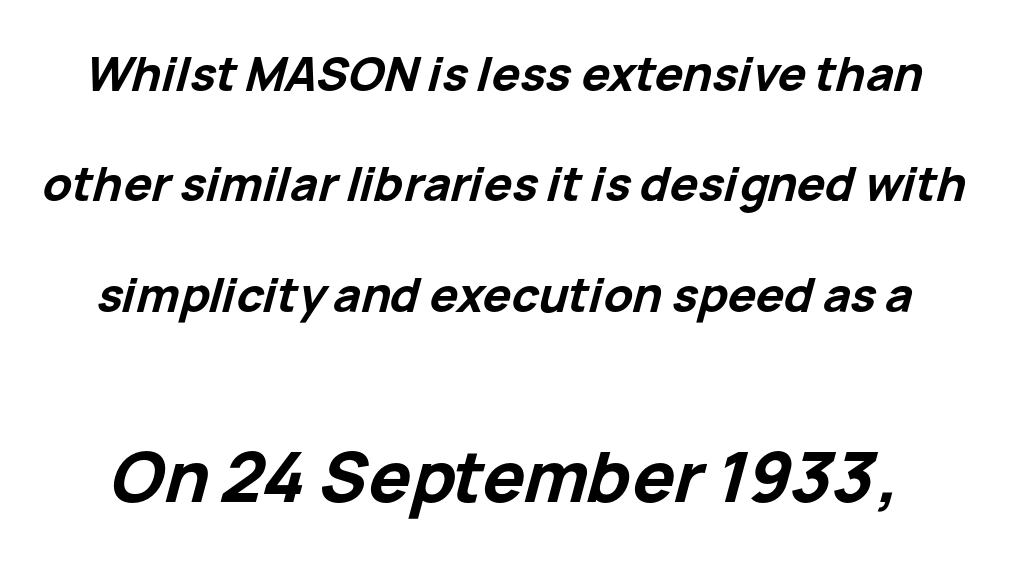
The image shows 70 px bold type, italic (leaning right); set loose line spacing (2.35x), normal letter spacing, not underlined; the second (bottom) block is 1.49x larger; low stroke contrast and a medium x-height.
